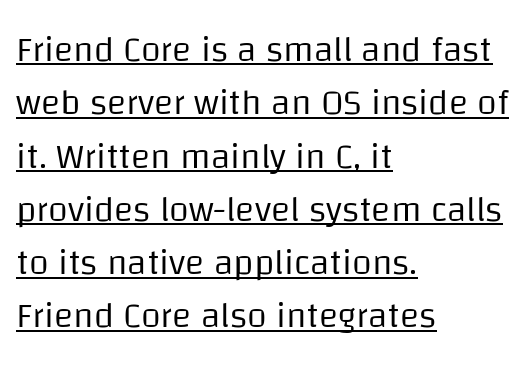
{"serif": "no", "italic": "no", "bold": "no", "weight": "regular", "width": "normal", "stroke_contrast": "low", "x_height": "large", "monospaced": "no", "underline": "yes", "align": "left", "line_spacing": "normal", "line_spacing_ratio": 1.48, "letter_spacing": "normal", "letter_spacing_em": 0.0, "glyph_px": 36}
